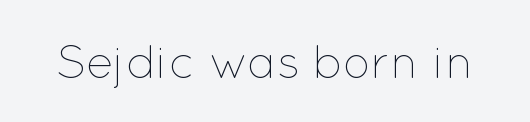
{"italic": "no", "bold": "no", "weight": "thin", "width": "normal", "stroke_contrast": "low", "x_height": "medium", "monospaced": "no", "underline": "no", "letter_spacing": "normal", "letter_spacing_em": 0.0, "glyph_px": 46}
